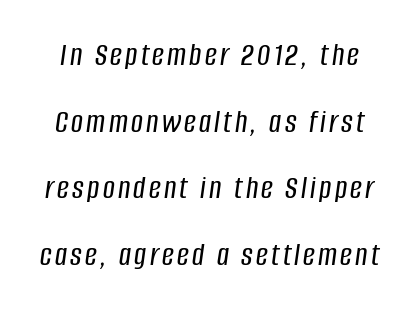
Q: Is the text italic (slanted)? A: Yes, it leans right by about 8 degrees.
Q: Is the text underlined? A: No.
Q: Is the spacing between lines tight, normal or loose? A: Loose.
Q: Width (condensed, normal, or wide)? A: Condensed.
Q: Stroke contrast? A: Low.
Q: x-height? A: Large.
Q: Monospaced? A: No.
